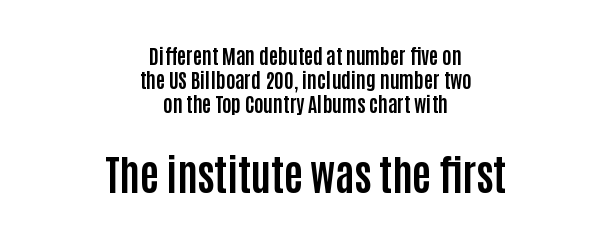
Q: Is the text bold? A: Yes.
Q: Is the text italic (slanted)? A: No, it is upright.
Q: Is the typeface a serif or a sans-serif typeface? A: Sans-serif.
Q: Is the text underlined? A: No.
Q: How is the paragraph aligned? A: Centered.
Q: Is the spacing between letters normal or unusually wide? A: Normal.
Q: Which block of text is set in a larger size, the first (top) or the second (bottom)? A: The second (bottom) one.
Q: Width (condensed, normal, or wide)? A: Condensed.
Q: Stroke contrast? A: Low.
Q: x-height? A: Large.
Q: Monospaced? A: No.
